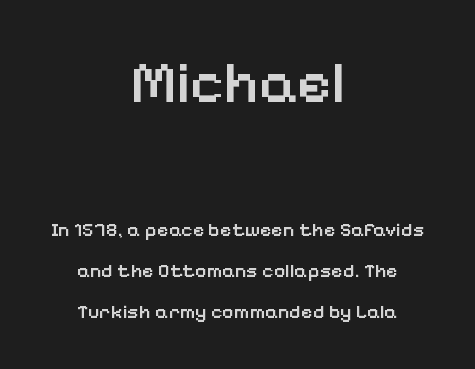
The image shows 60 px semibold sans-serif type, upright; set centered, loose line spacing (2.06x), normal letter spacing, not underlined; the first (top) block is 3.0x larger; low stroke contrast and a medium x-height.
